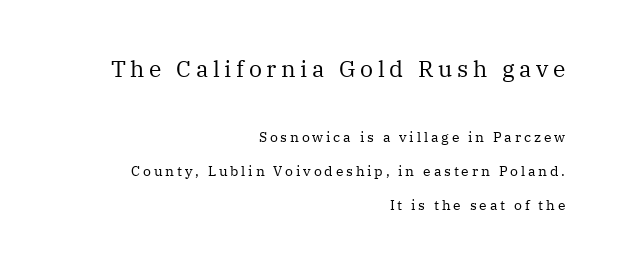
The passage shown is not bold in any degree. Rows of type keep a wide berth in the vertical direction. Students, note that the glyphs here are deliberately spaced far apart. Line endings align vertically; line beginnings do not.
